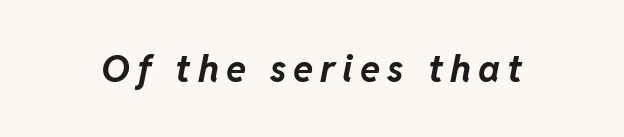
The image shows 37 px bold type, italic (leaning right); set not underlined; low stroke contrast and a medium x-height.
